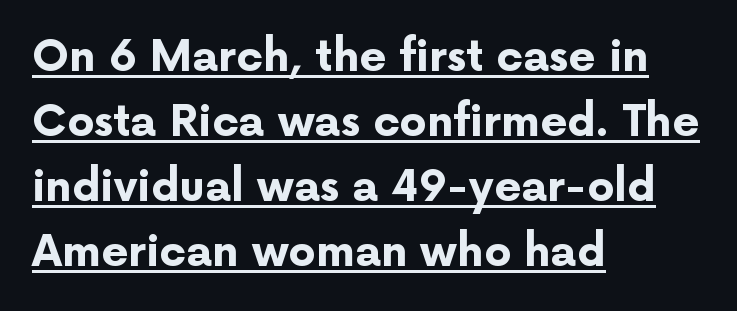
Characters remain perfectly vertical along every line. Proportional: the letters do not fall into vertical columns. A full-strength bold gives these letters their thick strokes. These lines stack with their left ends in a neat column.
